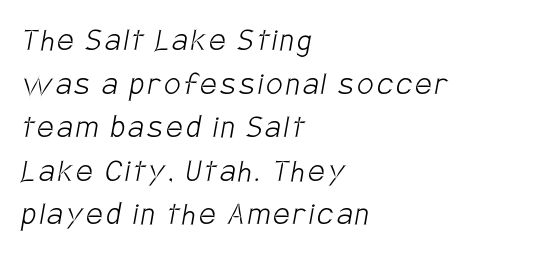
The text block is weighted toward the left margin, trailing off unevenly rightward. Weight: in the light-to-regular range. A typesetter would label this face a sans. No word sits above an underline. The face used here is proportionally spaced, like ordinary book or web type.
